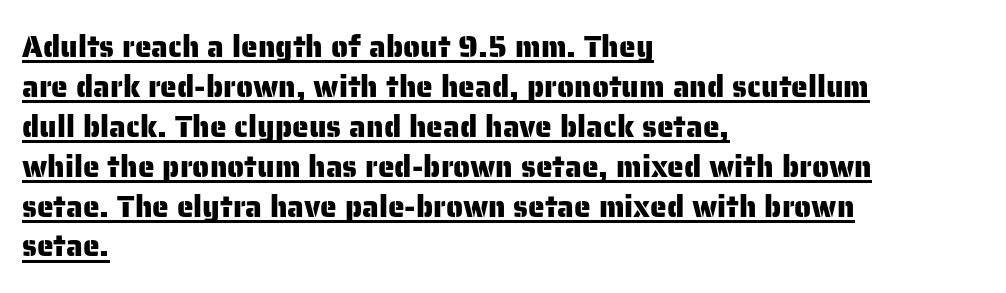
{"serif": "no", "italic": "no", "width": "normal", "stroke_contrast": "low", "x_height": "medium", "monospaced": "no", "underline": "yes", "align": "left", "line_spacing": "normal", "line_spacing_ratio": 1.33, "letter_spacing": "normal", "letter_spacing_em": 0.0, "glyph_px": 30}
